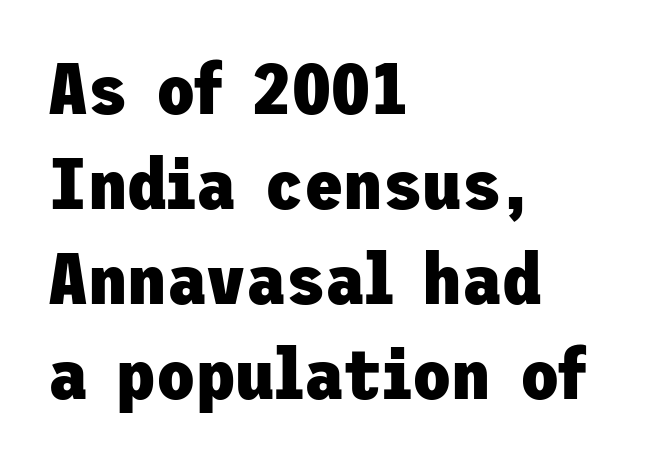
Q: Is the text bold? A: Yes.
Q: Is the text italic (slanted)? A: No, it is upright.
Q: Is the typeface a serif or a sans-serif typeface? A: Sans-serif.
Q: Is the text underlined? A: No.
Q: How is the paragraph aligned? A: Left-aligned.
Q: Is the spacing between letters normal or unusually wide? A: Normal.
Q: Is the spacing between lines tight, normal or loose? A: Normal.
Q: Width (condensed, normal, or wide)? A: Normal.
Q: Stroke contrast? A: Low.
Q: x-height? A: Medium.
